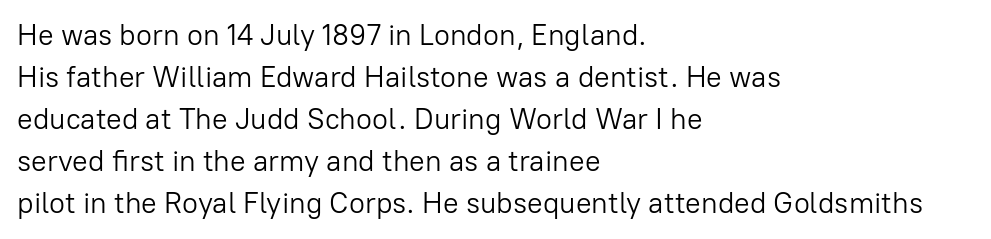
Q: Is the text bold? A: No.
Q: Is the text italic (slanted)? A: No, it is upright.
Q: Is the typeface a serif or a sans-serif typeface? A: Sans-serif.
Q: Is the text underlined? A: No.
Q: How is the paragraph aligned? A: Left-aligned.
Q: Is the spacing between letters normal or unusually wide? A: Normal.
Q: Is the spacing between lines tight, normal or loose? A: Normal.
Q: Width (condensed, normal, or wide)? A: Normal.
Q: Stroke contrast? A: Low.
Q: x-height? A: Medium.
Q: Monospaced? A: No.
